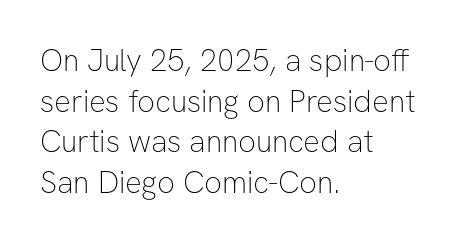
Stems here are at most as thick as an everyday book face. Successive baselines arrive at the customary interval. Tall strokes in this sample are plumb rather than angled. Each letter's strokes conclude bluntly, with no projecting serifs. Only glyphs here, with clear space below each row. The lines in this sample share a left origin and differ only in where they stop.
